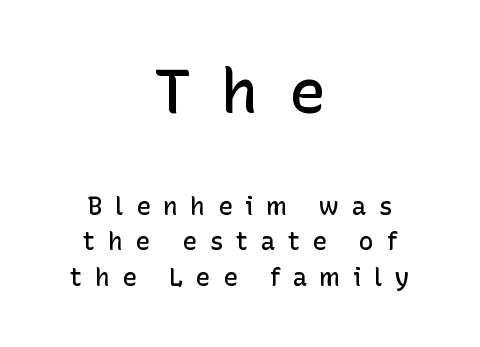
The rendering positions every line midway between the sides. The letters advance in unequal steps, a hallmark of proportional type. You get the large type first, then a drop to smaller type. A fair bit of extra ink — the face is semibold, not bold. The face used here is rendered with a markedly widened letterfit. Typographically, this falls in the sans-serif category.
